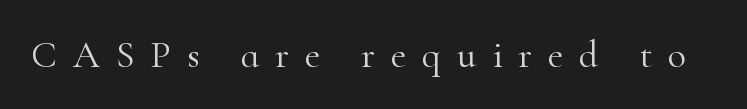
The image shows 38 px light serif type, upright; set unusually wide letter spacing (+0.42 em), not underlined; high stroke contrast and a small x-height.
